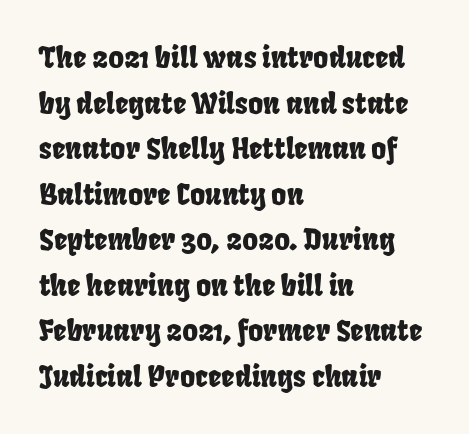
{"serif": "no", "width": "condensed", "stroke_contrast": "low", "x_height": "large", "monospaced": "no", "underline": "no", "align": "left", "line_spacing": "normal", "line_spacing_ratio": 1.57, "letter_spacing": "normal", "letter_spacing_em": 0.0, "glyph_px": 29}
